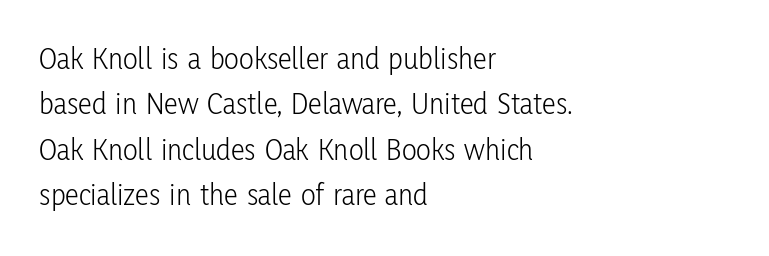
{"serif": "no", "italic": "no", "bold": "no", "weight": "light", "width": "condensed", "stroke_contrast": "low", "x_height": "medium", "monospaced": "no", "underline": "no", "align": "left", "line_spacing": "normal", "line_spacing_ratio": 1.46, "letter_spacing": "normal", "letter_spacing_em": 0.0, "glyph_px": 31}
